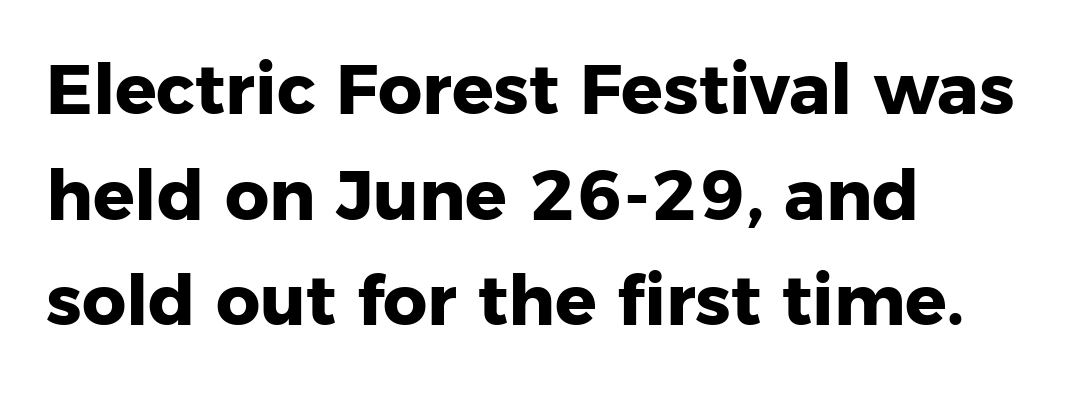
The image shows 69 px heavy sans-serif type, upright; set left-aligned, normal line spacing (1.53x), normal letter spacing, not underlined; low stroke contrast and a medium x-height.
